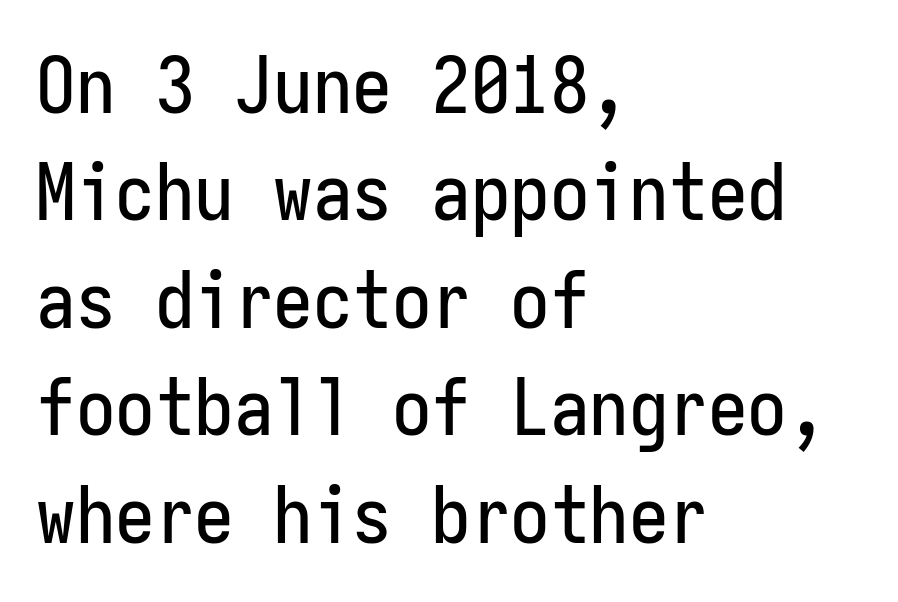
{"serif": "no", "italic": "no", "width": "condensed", "stroke_contrast": "low", "x_height": "medium", "monospaced": "yes", "underline": "no", "align": "left", "line_spacing": "normal", "line_spacing_ratio": 1.36, "letter_spacing": "normal", "letter_spacing_em": 0.0, "glyph_px": 79}
